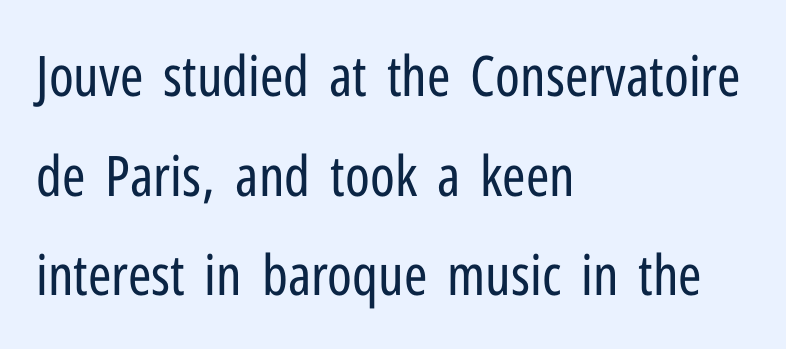
The image shows 56 px regular-weight, condensed sans-serif type, upright; set left-aligned, line spacing 1.78x, normal letter spacing, not underlined; low stroke contrast and a medium x-height.
